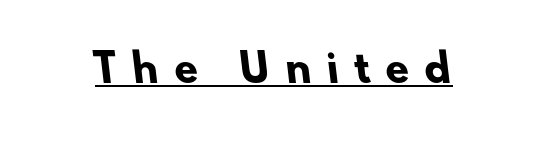
{"serif": "no", "bold": "yes", "weight": "heavy", "width": "normal", "stroke_contrast": "low", "x_height": "small", "monospaced": "no", "underline": "yes", "letter_spacing": "wide", "letter_spacing_em": 0.42, "glyph_px": 38}
